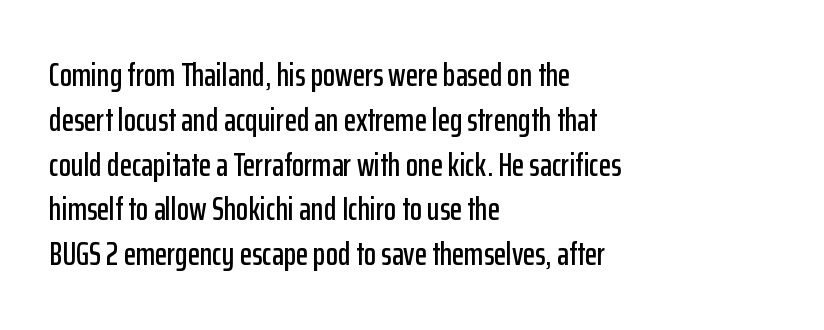
Q: Is the text italic (slanted)? A: No, it is upright.
Q: Is the typeface a serif or a sans-serif typeface? A: Sans-serif.
Q: Is the text underlined? A: No.
Q: How is the paragraph aligned? A: Left-aligned.
Q: Is the spacing between letters normal or unusually wide? A: Normal.
Q: Is the spacing between lines tight, normal or loose? A: Normal.
Q: Width (condensed, normal, or wide)? A: Condensed.
Q: Stroke contrast? A: Low.
Q: x-height? A: Medium.
Q: Monospaced? A: No.
